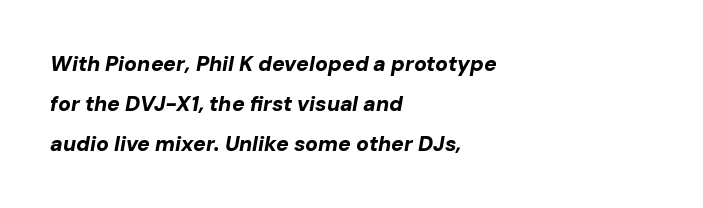
The image shows 21 px bold type, italic (leaning right); set left-aligned, loose line spacing (1.9x), normal letter spacing, not underlined.
